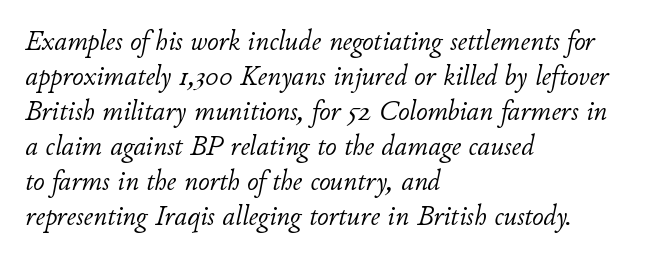
Q: Is the text bold? A: No.
Q: Is the text italic (slanted)? A: Yes, it leans right by about 11 degrees.
Q: Is the text underlined? A: No.
Q: How is the paragraph aligned? A: Left-aligned.
Q: Is the spacing between letters normal or unusually wide? A: Normal.
Q: Is the spacing between lines tight, normal or loose? A: Normal.
Q: Width (condensed, normal, or wide)? A: Normal.
Q: Stroke contrast? A: Low.
Q: x-height? A: Small.
Q: Monospaced? A: No.
